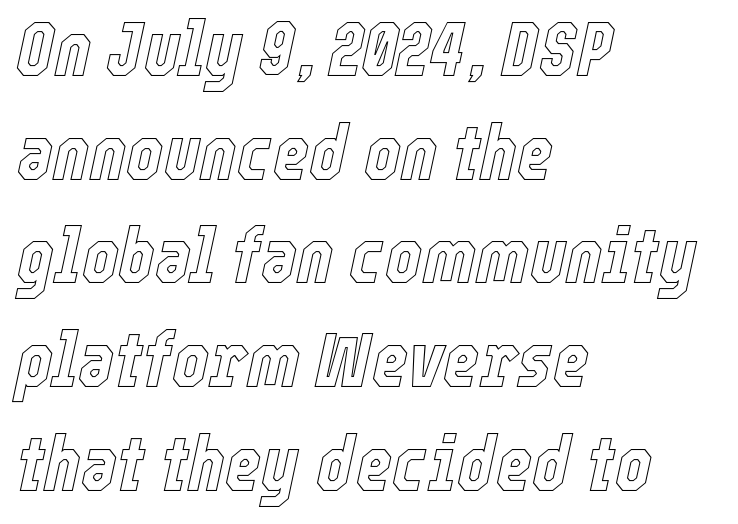
{"italic": "yes", "lean": "right", "slant_degrees": 12, "width": "condensed", "x_height": "medium", "monospaced": "no", "underline": "no", "align": "left", "line_spacing": "normal", "line_spacing_ratio": 1.33, "letter_spacing": "normal", "letter_spacing_em": 0.0, "glyph_px": 78}
